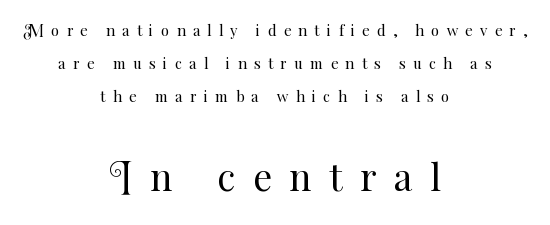
{"italic": "no", "bold": "no", "weight": "regular", "width": "normal", "stroke_contrast": "medium", "x_height": "small", "monospaced": "no", "underline": "no", "align": "center", "line_spacing": "loose", "line_spacing_ratio": 2.2, "letter_spacing": "wide", "letter_spacing_em": 0.48, "larger_block": "second", "size_ratio": 2.47, "glyph_px": 37}
